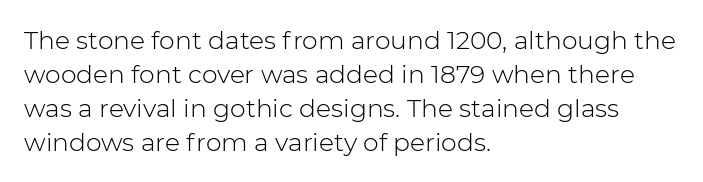
{"italic": "no", "bold": "no", "underline": "no", "align": "left", "line_spacing": "normal", "line_spacing_ratio": 1.36, "letter_spacing": "normal", "letter_spacing_em": 0.0, "glyph_px": 25}
